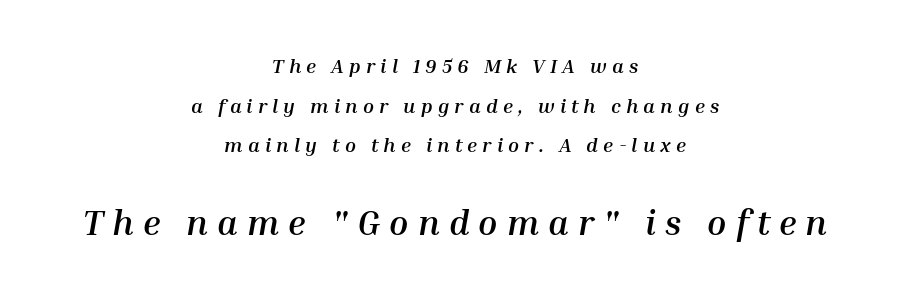
The image shows 35 px semibold type, italic (leaning right); set centered, loose line spacing (1.98x), unusually wide letter spacing (+0.26 em), not underlined; the second (bottom) block is 1.75x larger; medium stroke contrast and a medium x-height.
